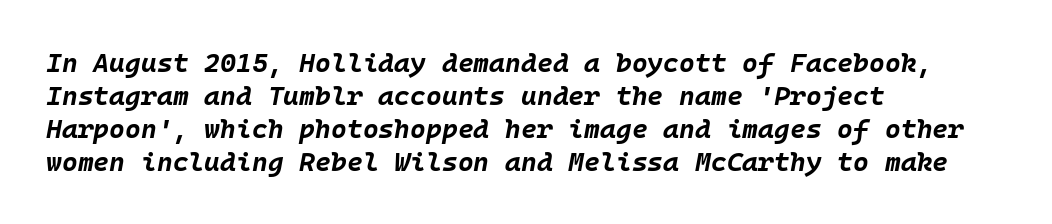
{"italic": "yes", "lean": "right", "slant_degrees": 10, "bold": "yes", "underline": "no", "align": "left", "line_spacing_ratio": 1.22, "letter_spacing": "normal", "letter_spacing_em": 0.0, "glyph_px": 27}
